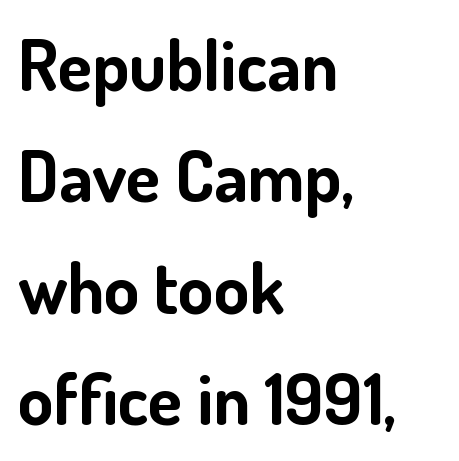
The zone under the glyphs is completely vacant. Note: no serifs on the glyphs. Students, this is bold: see how much ink each stroke carries. This sample has the flowing, uneven cadence of proportional lettering. No italicization has been applied; the sample stays upright. Is the letter spacing exaggerated? No — it looks like the ordinary default.
